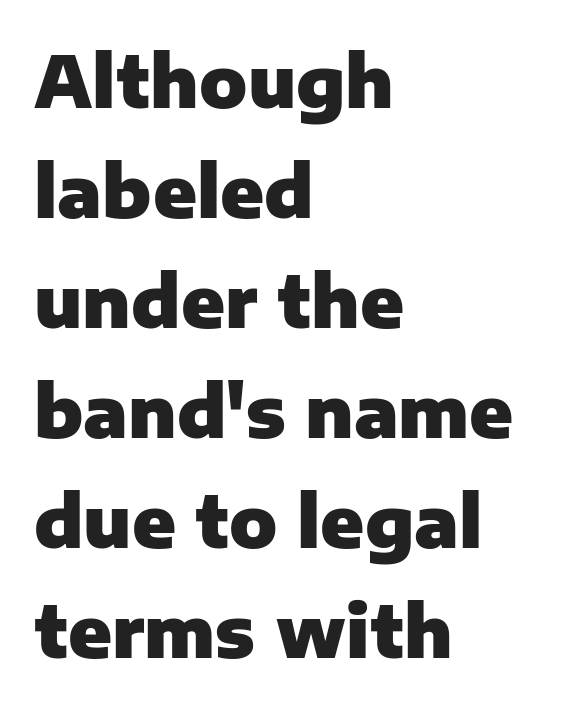
Q: Is the text bold? A: Yes.
Q: Is the text italic (slanted)? A: No, it is upright.
Q: Is the typeface a serif or a sans-serif typeface? A: Sans-serif.
Q: Is the text underlined? A: No.
Q: How is the paragraph aligned? A: Left-aligned.
Q: Is the spacing between letters normal or unusually wide? A: Normal.
Q: Is the spacing between lines tight, normal or loose? A: Normal.
Q: Width (condensed, normal, or wide)? A: Normal.
Q: Stroke contrast? A: Low.
Q: x-height? A: Medium.
Q: Monospaced? A: No.
